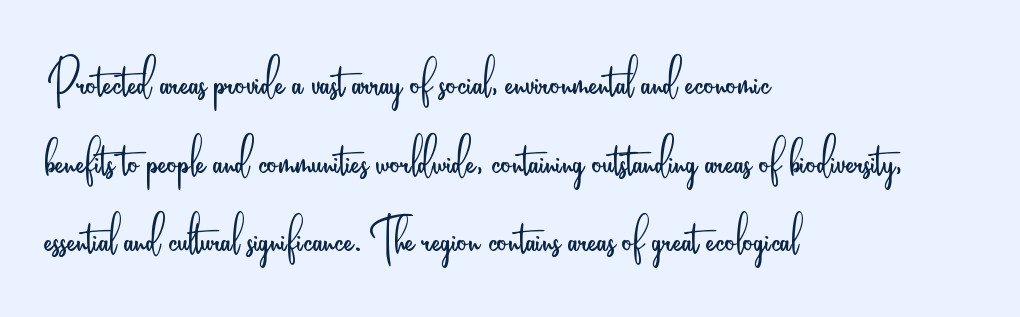
The image shows 64 px light, condensed sans-serif type; set left-aligned, line spacing 1.23x, normal letter spacing, not underlined; low stroke contrast and a small x-height.
